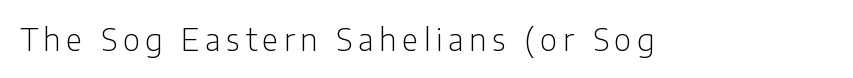
The image shows 30 px light sans-serif type, upright; set not underlined; low stroke contrast and a medium x-height.
